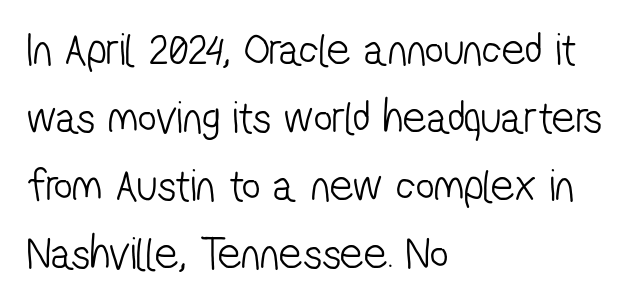
No feet cap the strokes, marking this as sans-serif type. The rendering uses natural spacing where letterforms have individual widths. The rows are spaced the way most documents space them. Quick note: underline off. Vertical stems look standard width or narrower in stroke.
